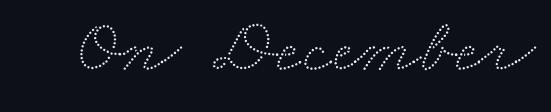
Q: Is the text underlined? A: No.
Q: Is the spacing between letters normal or unusually wide? A: Normal.
Q: Width (condensed, normal, or wide)? A: Wide.
Q: Stroke contrast? A: Low.
Q: x-height? A: Small.
Q: Monospaced? A: No.
